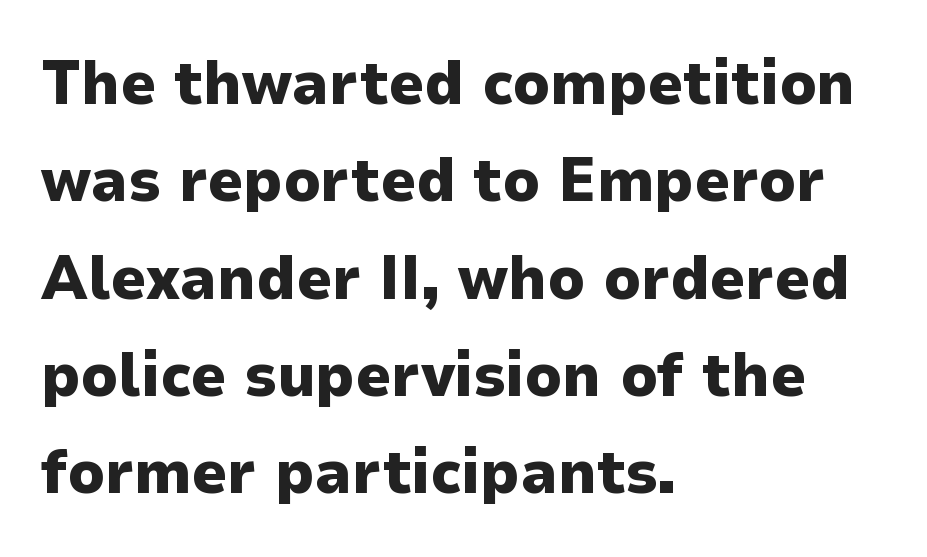
{"serif": "no", "italic": "no", "bold": "yes", "weight": "heavy", "width": "normal", "stroke_contrast": "low", "x_height": "medium", "monospaced": "no", "underline": "no", "align": "left", "line_spacing": "normal", "line_spacing_ratio": 1.57, "letter_spacing": "normal", "letter_spacing_em": 0.0, "glyph_px": 62}
